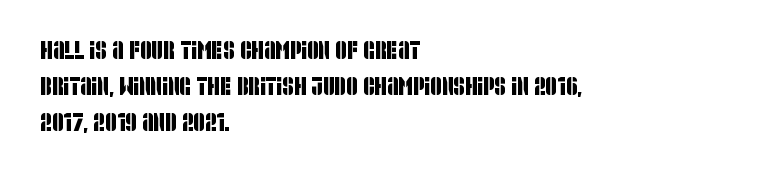
The face used here is rendered with its standard letterfit. Regarding leading, the lines here are spaced in the standard way. Visually the block forms a straight wall on the left and a jagged coastline on the right. The words here are not underlined.
